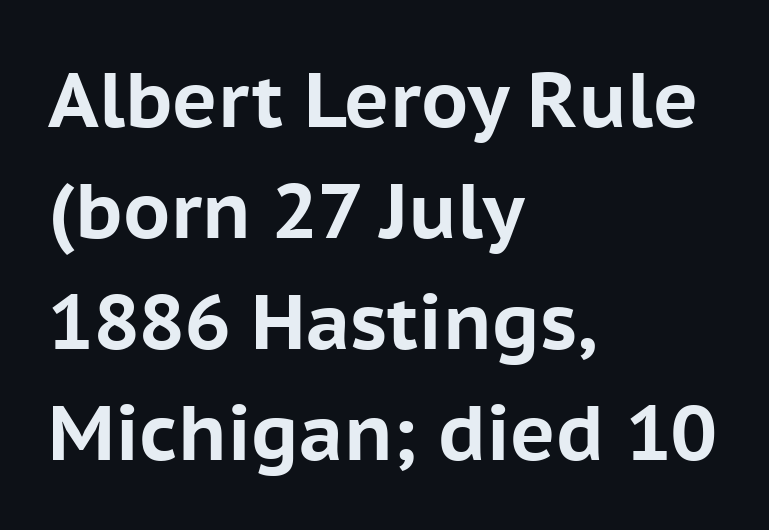
Q: Is the text bold? A: Yes.
Q: Is the text italic (slanted)? A: No, it is upright.
Q: Is the typeface a serif or a sans-serif typeface? A: Sans-serif.
Q: Is the text underlined? A: No.
Q: How is the paragraph aligned? A: Left-aligned.
Q: Is the spacing between letters normal or unusually wide? A: Normal.
Q: Is the spacing between lines tight, normal or loose? A: Normal.
Q: Width (condensed, normal, or wide)? A: Normal.
Q: Stroke contrast? A: Low.
Q: x-height? A: Medium.
Q: Monospaced? A: No.
